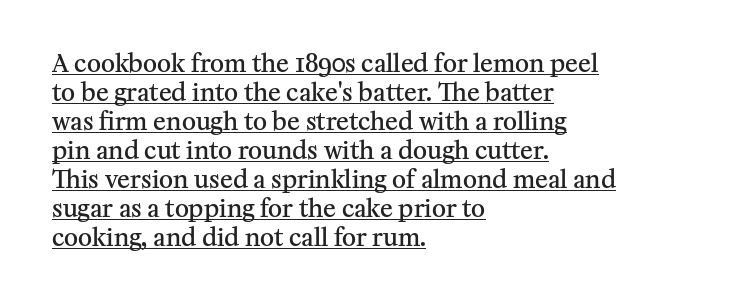
Words appear dense and cohesive because spacing is normal. Quick note: not italic, upright. Typeset ragged right — the left edge is the straight one. Weight: semibold (demi). In designer terms, the underline attribute is active on this setting.
